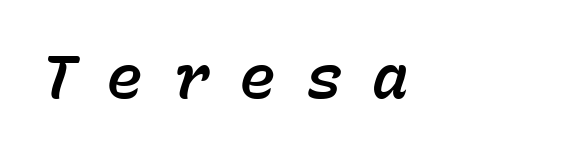
Q: Is the text italic (slanted)? A: Yes, it leans right by about 15 degrees.
Q: Is the text underlined? A: No.
Q: Is the spacing between letters normal or unusually wide? A: Unusually wide.
Q: Width (condensed, normal, or wide)? A: Normal.
Q: Stroke contrast? A: Low.
Q: x-height? A: Medium.
Q: Monospaced? A: Yes.
